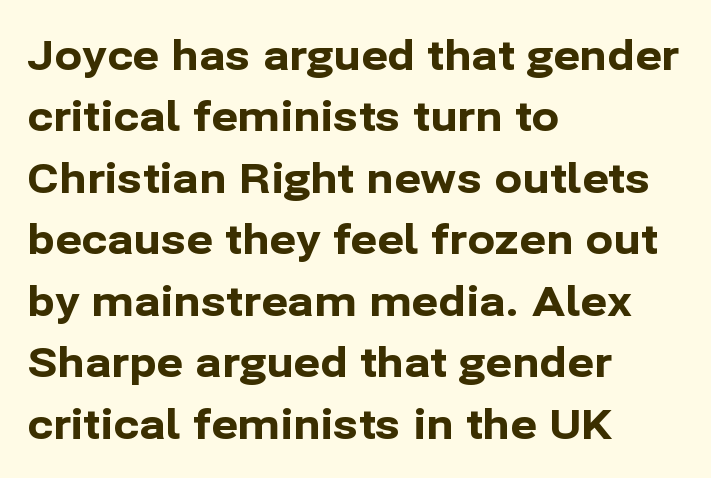
Q: Is the text bold? A: Yes.
Q: Is the text italic (slanted)? A: No, it is upright.
Q: Is the typeface a serif or a sans-serif typeface? A: Sans-serif.
Q: Is the text underlined? A: No.
Q: How is the paragraph aligned? A: Left-aligned.
Q: Is the spacing between letters normal or unusually wide? A: Normal.
Q: Is the spacing between lines tight, normal or loose? A: Normal.
Q: Width (condensed, normal, or wide)? A: Normal.
Q: Stroke contrast? A: Low.
Q: x-height? A: Medium.
Q: Monospaced? A: No.
